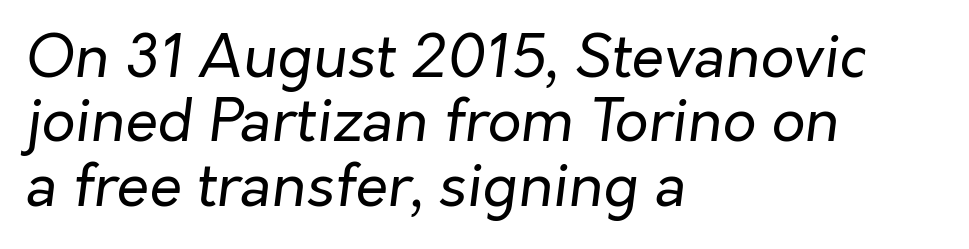
{"italic": "yes", "lean": "right", "slant_degrees": 7, "bold": "no", "weight": "regular", "width": "normal", "stroke_contrast": "low", "x_height": "medium", "monospaced": "no", "underline": "no", "align": "left", "line_spacing": "tight", "line_spacing_ratio": 1.09, "letter_spacing": "normal", "letter_spacing_em": 0.0, "glyph_px": 59}
